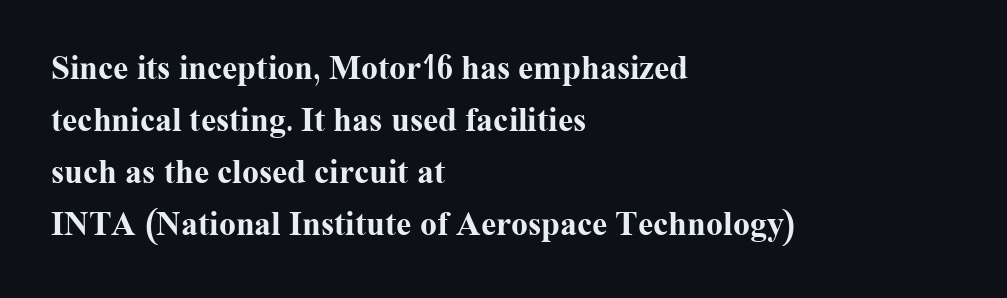
{"serif": "yes", "italic": "no", "bold": "yes", "weight": "bold", "width": "normal", "stroke_contrast": "medium", "x_height": "medium", "monospaced": "no", "underline": "no", "align": "left", "line_spacing": "normal", "line_spacing_ratio": 1.53, "letter_spacing": "normal", "letter_spacing_em": 0.0, "glyph_px": 34}
